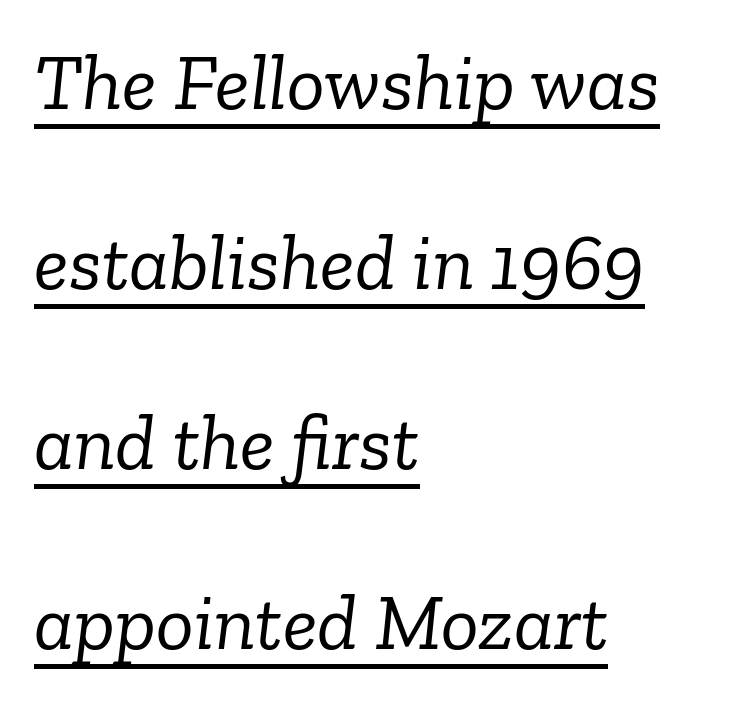
Q: Is the text bold? A: No.
Q: Is the text italic (slanted)? A: Yes, it leans right by about 6 degrees.
Q: Is the typeface a serif or a sans-serif typeface? A: Serif.
Q: Is the text underlined? A: Yes.
Q: How is the paragraph aligned? A: Left-aligned.
Q: Is the spacing between letters normal or unusually wide? A: Normal.
Q: Is the spacing between lines tight, normal or loose? A: Loose.
Q: Width (condensed, normal, or wide)? A: Normal.
Q: Stroke contrast? A: Low.
Q: x-height? A: Medium.
Q: Monospaced? A: No.
